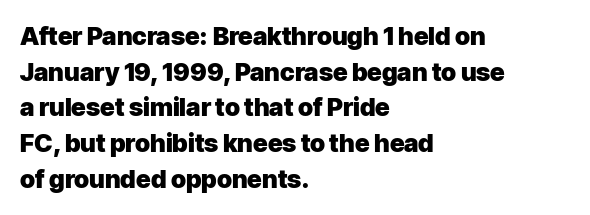
The image shows 25 px bold type, upright; set left-aligned, normal line spacing (1.43x), normal letter spacing, not underlined.
